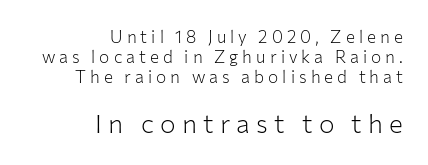
{"italic": "no", "bold": "no", "underline": "no", "align": "right", "line_spacing_ratio": 1.19, "letter_spacing": "wide", "letter_spacing_em": 0.24, "larger_block": "second", "size_ratio": 1.53, "glyph_px": 26}
